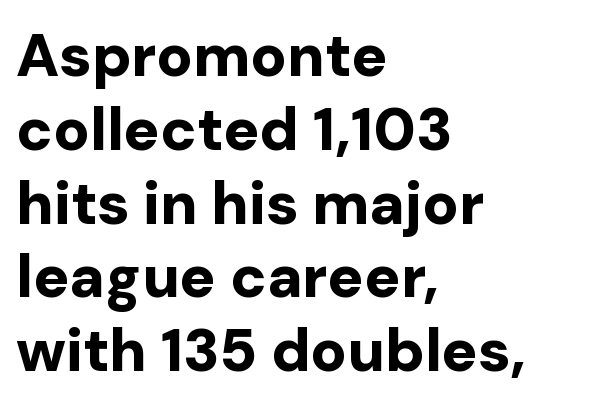
The image shows 60 px bold sans-serif type, upright; set left-aligned, line spacing 1.23x, normal letter spacing, not underlined; low stroke contrast and a medium x-height.
